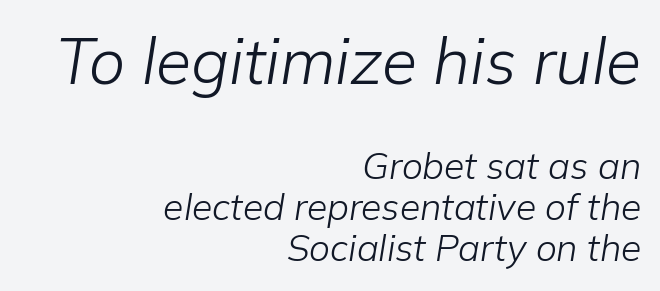
The image shows 64 px light type, italic (leaning right); set right-aligned, tight line spacing (1.11x), normal letter spacing, not underlined; the first (top) block is 1.73x larger; low stroke contrast and a medium x-height.
